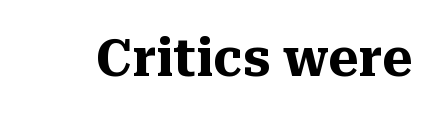
The image shows 51 px heavy serif type, upright; set normal letter spacing, not underlined; medium stroke contrast and a medium x-height.
